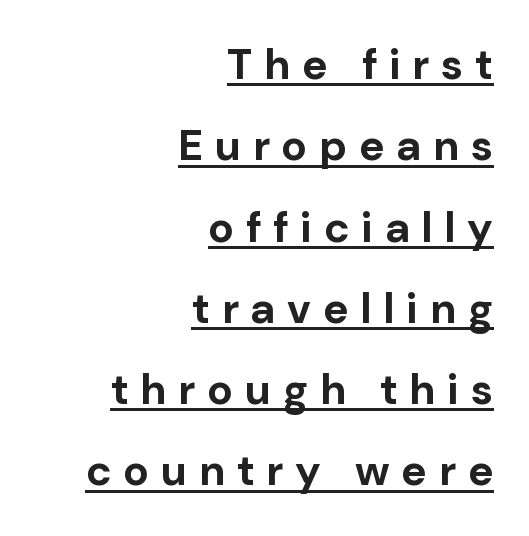
The image shows 43 px bold sans-serif type, upright; set right-aligned, line spacing 1.89x, unusually wide letter spacing (+0.28 em), underlined; low stroke contrast and a medium x-height.
